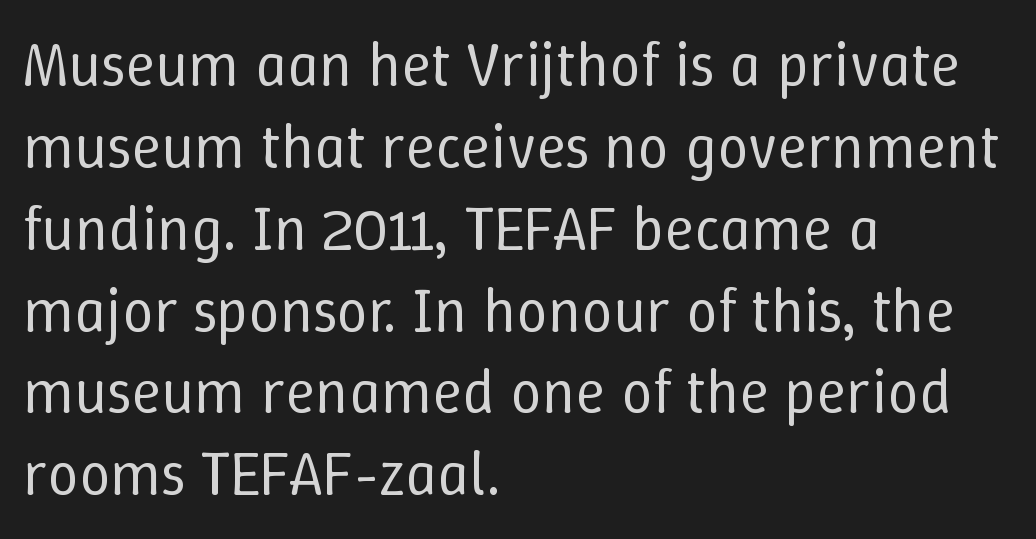
Q: Is the text bold? A: No.
Q: Is the text italic (slanted)? A: No, it is upright.
Q: Is the text underlined? A: No.
Q: How is the paragraph aligned? A: Left-aligned.
Q: Is the spacing between letters normal or unusually wide? A: Normal.
Q: Is the spacing between lines tight, normal or loose? A: Normal.
Q: Width (condensed, normal, or wide)? A: Normal.
Q: Stroke contrast? A: Low.
Q: x-height? A: Medium.
Q: Monospaced? A: No.
